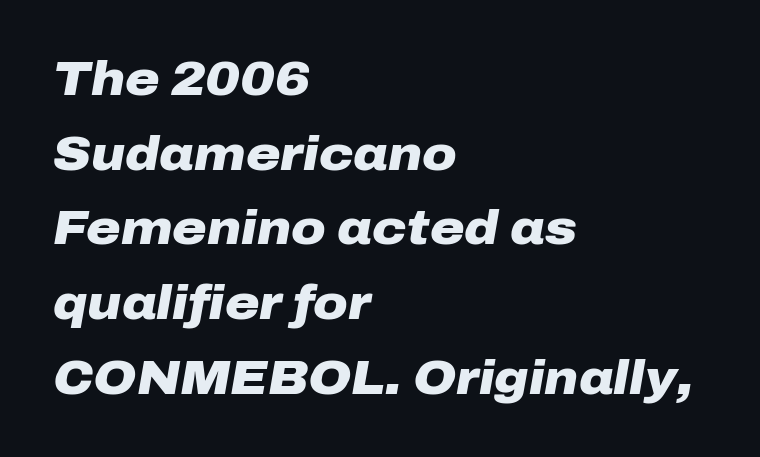
{"italic": "yes", "lean": "right", "slant_degrees": 10, "bold": "yes", "weight": "heavy", "width": "wide", "stroke_contrast": "low", "x_height": "medium", "monospaced": "no", "underline": "no", "align": "left", "line_spacing": "normal", "line_spacing_ratio": 1.59, "letter_spacing": "normal", "letter_spacing_em": 0.0, "glyph_px": 47}
